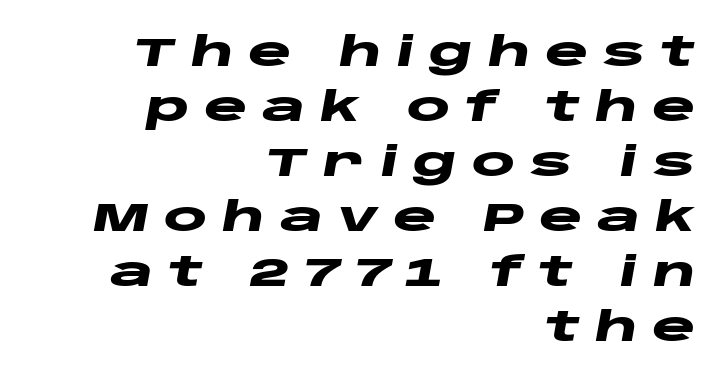
Q: Is the text bold? A: Yes.
Q: Is the text italic (slanted)? A: Yes, it leans right by about 10 degrees.
Q: Is the text underlined? A: No.
Q: How is the paragraph aligned? A: Right-aligned.
Q: Is the spacing between letters normal or unusually wide? A: Unusually wide.
Q: Is the spacing between lines tight, normal or loose? A: Normal.
Q: Width (condensed, normal, or wide)? A: Wide.
Q: Stroke contrast? A: Low.
Q: x-height? A: Large.
Q: Monospaced? A: No.
